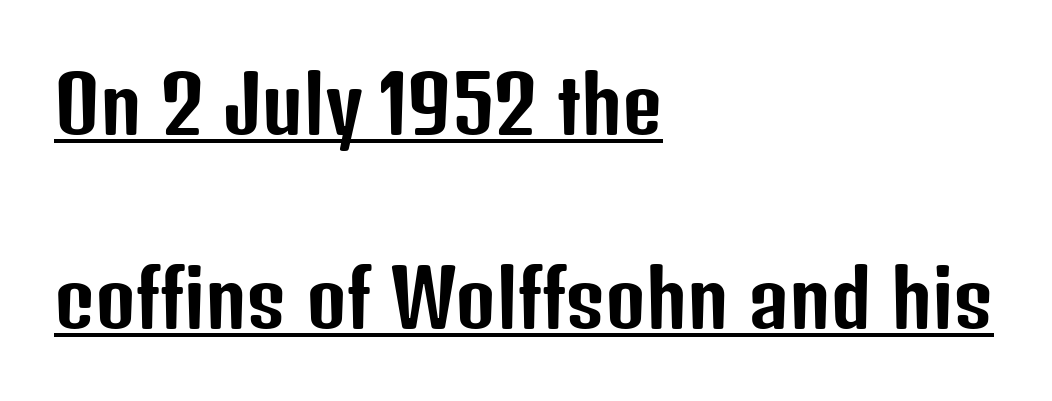
The image shows 78 px condensed sans-serif type, upright; set left-aligned, loose line spacing (2.49x), normal letter spacing, underlined; low stroke contrast and a medium x-height.
